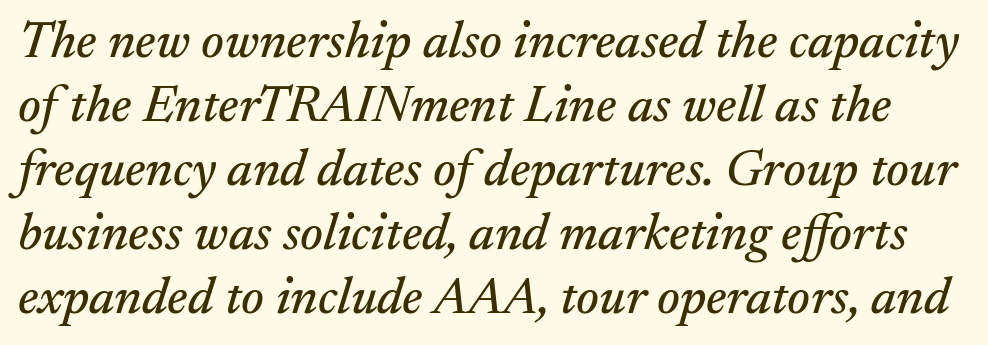
The image shows 52 px serif type, italic (leaning right); set line spacing 1.23x, normal letter spacing, not underlined; medium stroke contrast and a small x-height.
